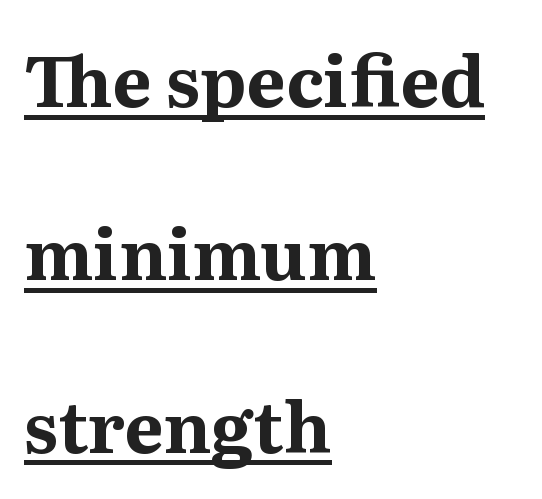
{"serif": "yes", "italic": "no", "bold": "yes", "weight": "bold", "width": "normal", "stroke_contrast": "medium", "x_height": "medium", "monospaced": "no", "underline": "yes", "align": "left", "line_spacing": "loose", "line_spacing_ratio": 2.47, "letter_spacing": "normal", "letter_spacing_em": 0.0, "glyph_px": 70}
